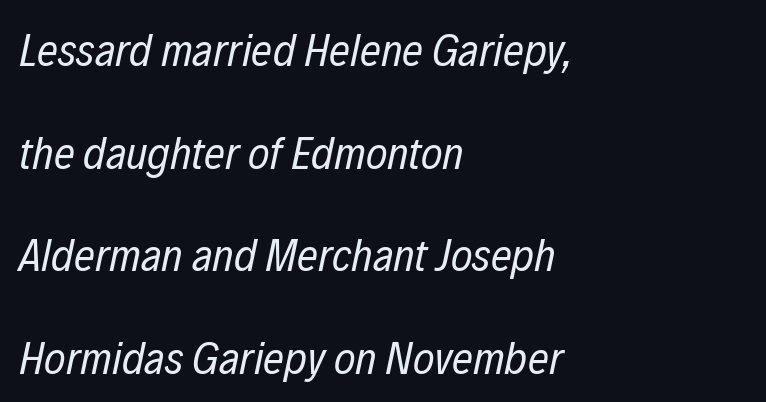
{"italic": "yes", "lean": "right", "slant_degrees": 12, "bold": "no", "weight": "regular", "width": "condensed", "stroke_contrast": "low", "x_height": "medium", "monospaced": "no", "underline": "no", "align": "left", "line_spacing": "loose", "line_spacing_ratio": 2.23, "letter_spacing": "normal", "letter_spacing_em": 0.0, "glyph_px": 46}
